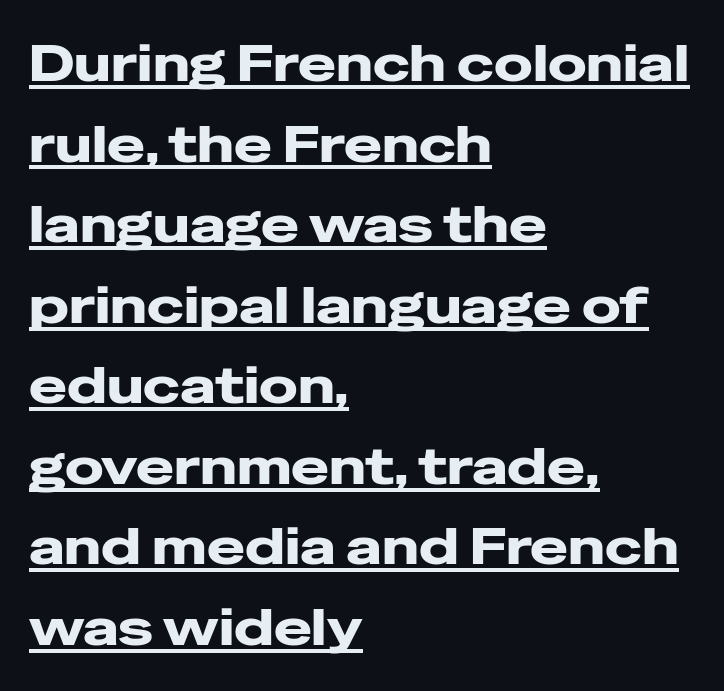
The image shows 51 px heavy, wide sans-serif type, upright; set left-aligned, normal line spacing (1.58x), normal letter spacing, underlined; low stroke contrast and a medium x-height.
